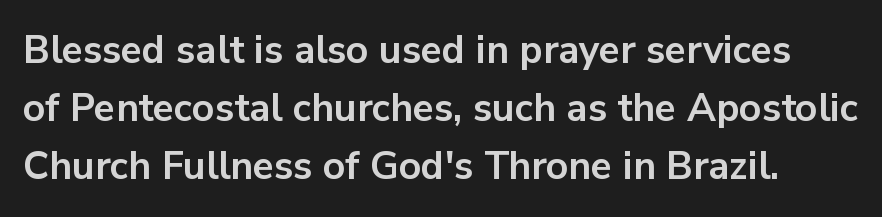
The image shows 39 px bold sans-serif type, upright; set normal line spacing (1.49x), normal letter spacing, not underlined; low stroke contrast and a medium x-height.
